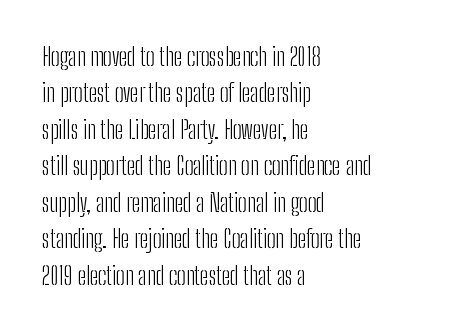
Q: Is the text bold? A: No.
Q: Is the text italic (slanted)? A: No, it is upright.
Q: Is the text underlined? A: No.
Q: How is the paragraph aligned? A: Left-aligned.
Q: Is the spacing between letters normal or unusually wide? A: Normal.
Q: Is the spacing between lines tight, normal or loose? A: Normal.
